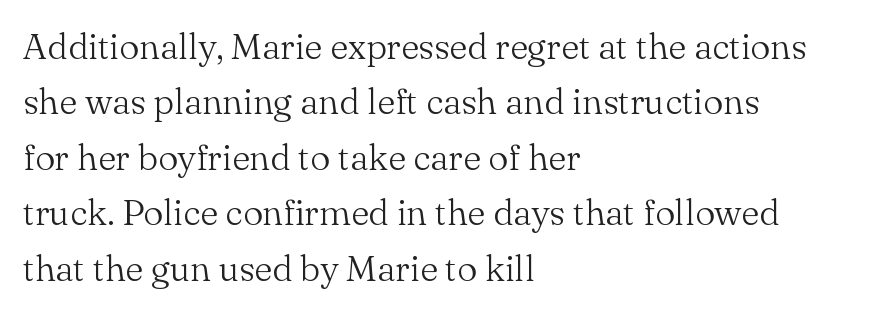
Q: Is the text bold? A: No.
Q: Is the text italic (slanted)? A: No, it is upright.
Q: Is the typeface a serif or a sans-serif typeface? A: Serif.
Q: Is the text underlined? A: No.
Q: How is the paragraph aligned? A: Left-aligned.
Q: Is the spacing between letters normal or unusually wide? A: Normal.
Q: Is the spacing between lines tight, normal or loose? A: Normal.
Q: Width (condensed, normal, or wide)? A: Normal.
Q: Stroke contrast? A: Medium.
Q: x-height? A: Small.
Q: Monospaced? A: No.
